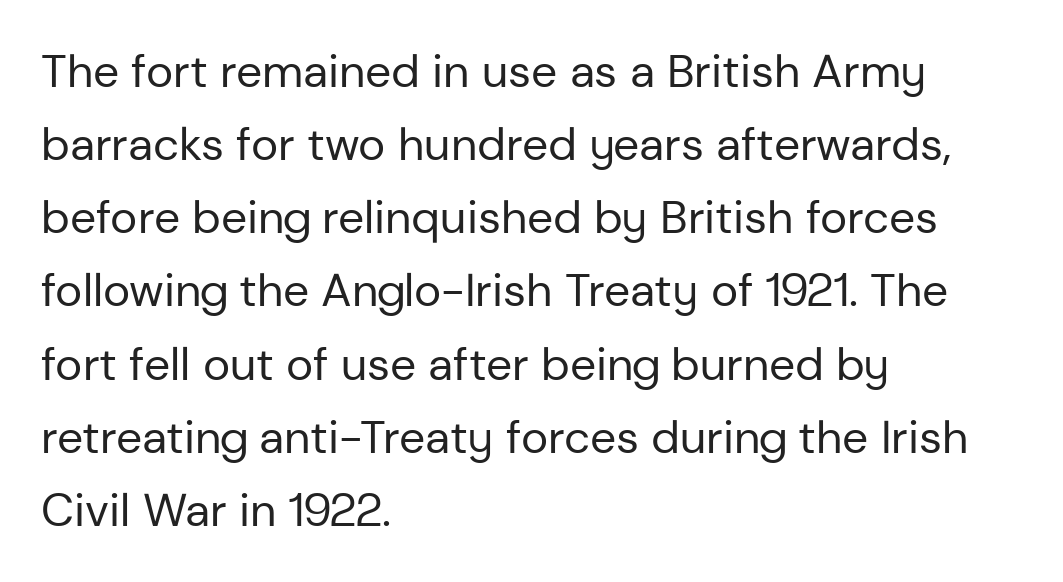
{"serif": "no", "italic": "no", "bold": "no", "weight": "regular", "width": "normal", "stroke_contrast": "low", "x_height": "medium", "monospaced": "no", "underline": "no", "align": "left", "line_spacing": "normal", "line_spacing_ratio": 1.59, "letter_spacing": "normal", "letter_spacing_em": 0.0, "glyph_px": 46}
